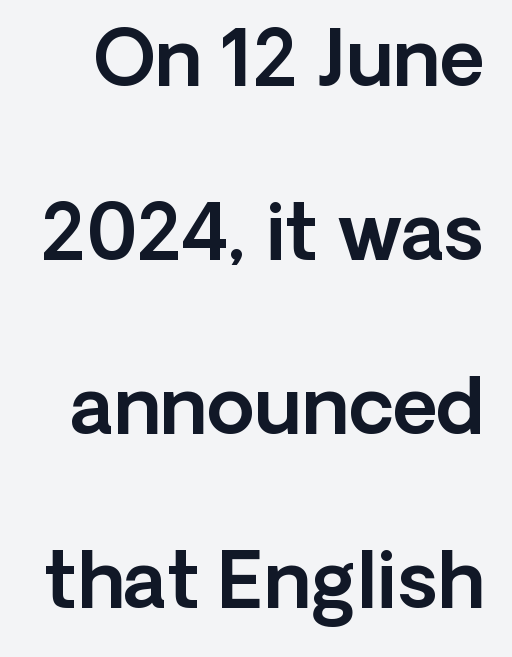
Q: Is the text italic (slanted)? A: No, it is upright.
Q: Is the typeface a serif or a sans-serif typeface? A: Sans-serif.
Q: Is the text underlined? A: No.
Q: Is the spacing between letters normal or unusually wide? A: Normal.
Q: Is the spacing between lines tight, normal or loose? A: Loose.
Q: Width (condensed, normal, or wide)? A: Normal.
Q: x-height? A: Medium.
Q: Monospaced? A: No.
